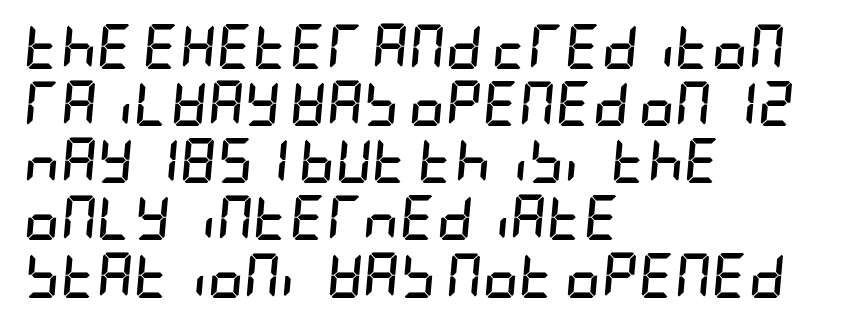
{"italic": "yes", "lean": "right", "slant_degrees": 5, "bold": "yes", "weight": "semibold", "width": "condensed", "stroke_contrast": "low", "x_height": "large", "underline": "no", "align": "left", "line_spacing": "normal", "line_spacing_ratio": 1.27, "letter_spacing": "normal", "letter_spacing_em": 0.0, "glyph_px": 45}
